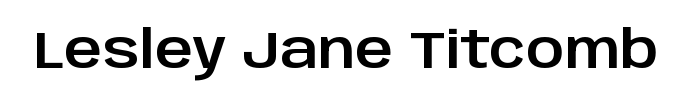
The image shows 52 px sans-serif type, upright; set normal letter spacing, not underlined; low stroke contrast and a large x-height.
